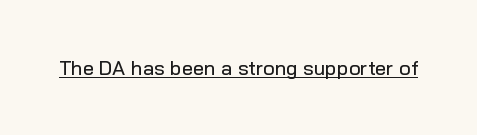
The image shows 20 px text type, upright; set normal letter spacing, underlined.
